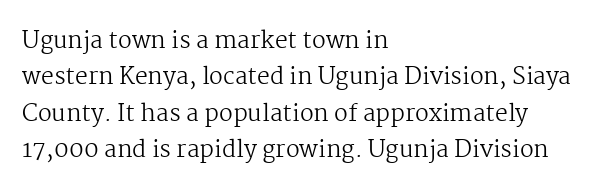
Compared with typical paragraphs, the rows here are spaced about the same. The letterforms sit at book weight or below. Ascenders rise straight up at ninety degrees. The lines are quadded left. Check the space under the baseline: it is left empty. Tracking value appears to be zero — textbook default spacing.
